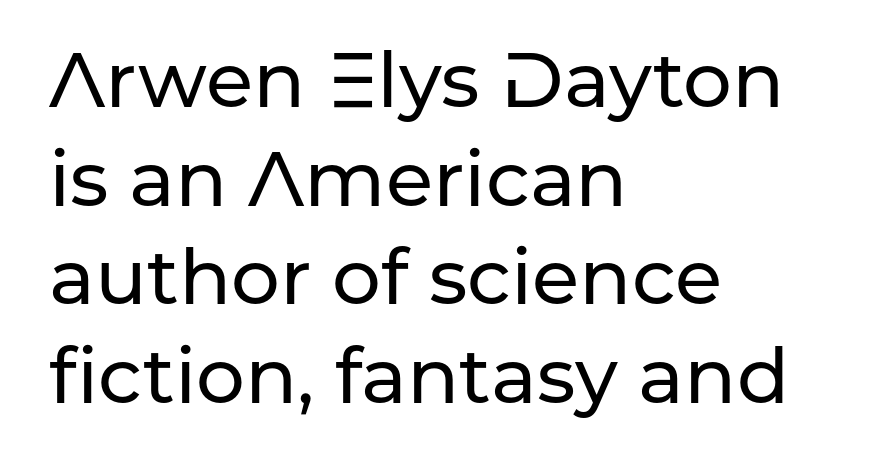
Q: Is the text italic (slanted)? A: No, it is upright.
Q: Is the typeface a serif or a sans-serif typeface? A: Sans-serif.
Q: Is the text underlined? A: No.
Q: How is the paragraph aligned? A: Left-aligned.
Q: Is the spacing between letters normal or unusually wide? A: Normal.
Q: Is the spacing between lines tight, normal or loose? A: Normal.
Q: Width (condensed, normal, or wide)? A: Normal.
Q: Stroke contrast? A: Low.
Q: x-height? A: Medium.
Q: Monospaced? A: No.
